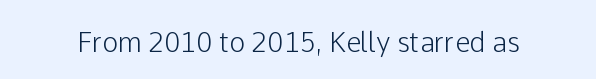
{"italic": "no", "underline": "no", "letter_spacing": "normal", "letter_spacing_em": 0.0, "glyph_px": 27}
